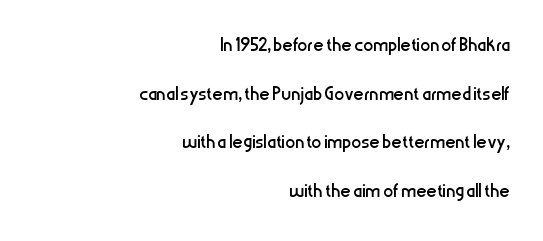
The image shows 25 px text type, upright; set right-aligned, loose line spacing (1.95x), normal letter spacing, not underlined.
